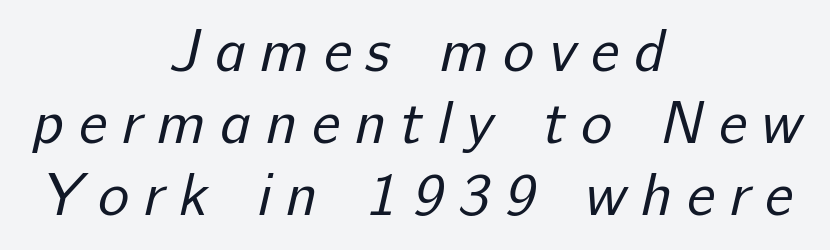
Q: Is the text bold? A: No.
Q: Is the typeface a serif or a sans-serif typeface? A: Sans-serif.
Q: Is the text underlined? A: No.
Q: How is the paragraph aligned? A: Centered.
Q: Is the spacing between letters normal or unusually wide? A: Unusually wide.
Q: Width (condensed, normal, or wide)? A: Normal.
Q: Stroke contrast? A: Low.
Q: x-height? A: Medium.
Q: Monospaced? A: No.
